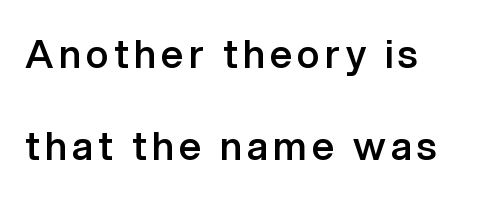
Designer's note — italics off, roman on. Baseline-to-baseline distance is far greater than the letter height. Compared with an ordinary text face, these strokes are moderately heavier — a semibold. You could not count columns in this text — the font is proportionally spaced.
